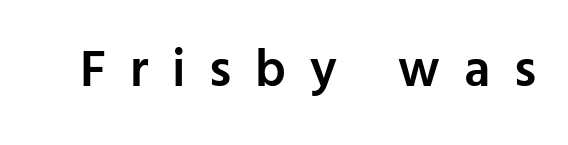
Q: Is the text bold? A: Semi-bold.
Q: Is the text italic (slanted)? A: No, it is upright.
Q: Is the typeface a serif or a sans-serif typeface? A: Sans-serif.
Q: Is the text underlined? A: No.
Q: Is the spacing between letters normal or unusually wide? A: Unusually wide.
Q: Width (condensed, normal, or wide)? A: Normal.
Q: Stroke contrast? A: Low.
Q: x-height? A: Medium.
Q: Monospaced? A: No.
